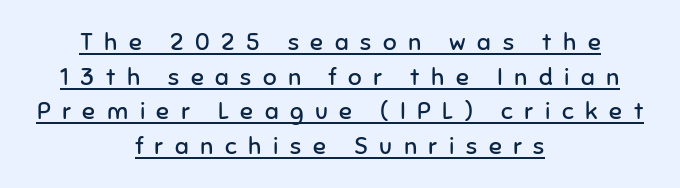
The image shows 24 px text type, upright; set centered, normal line spacing (1.44x), unusually wide letter spacing (+0.48 em), underlined.
